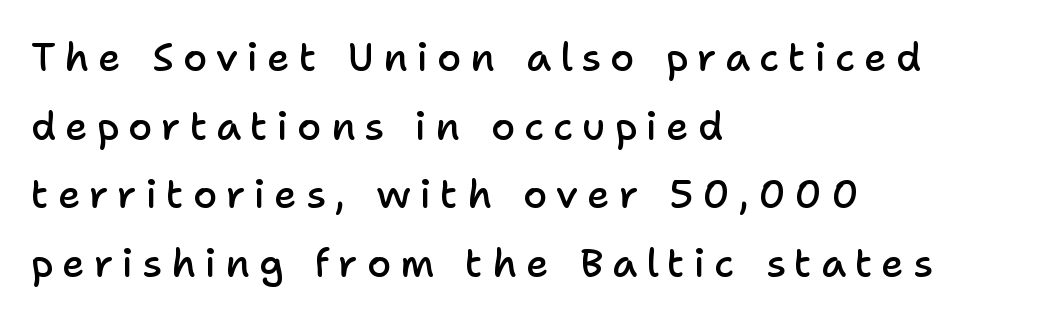
Only glyphs here, with clear space below each row. How are the letters spaced? Widely, with obvious added tracking. These lines are rendered in a variable-pitch font. To sum up the face: it is a sans, with no serifs.
